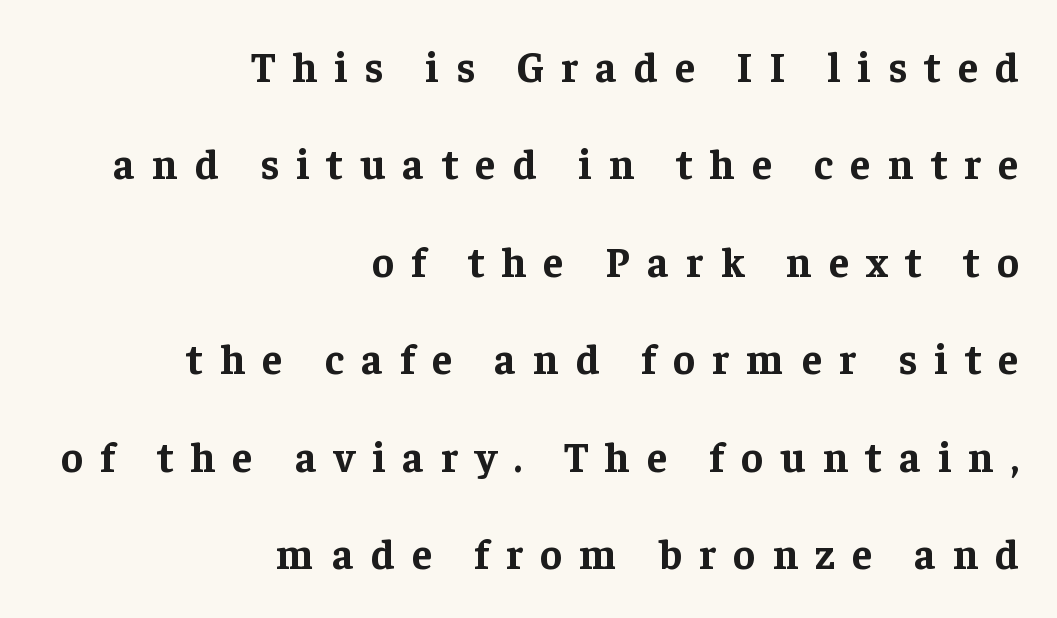
Q: Is the text bold? A: Yes.
Q: Is the text italic (slanted)? A: No, it is upright.
Q: Is the typeface a serif or a sans-serif typeface? A: Serif.
Q: Is the text underlined? A: No.
Q: How is the paragraph aligned? A: Right-aligned.
Q: Is the spacing between letters normal or unusually wide? A: Unusually wide.
Q: Is the spacing between lines tight, normal or loose? A: Loose.
Q: Width (condensed, normal, or wide)? A: Normal.
Q: Stroke contrast? A: Low.
Q: x-height? A: Medium.
Q: Monospaced? A: No.
